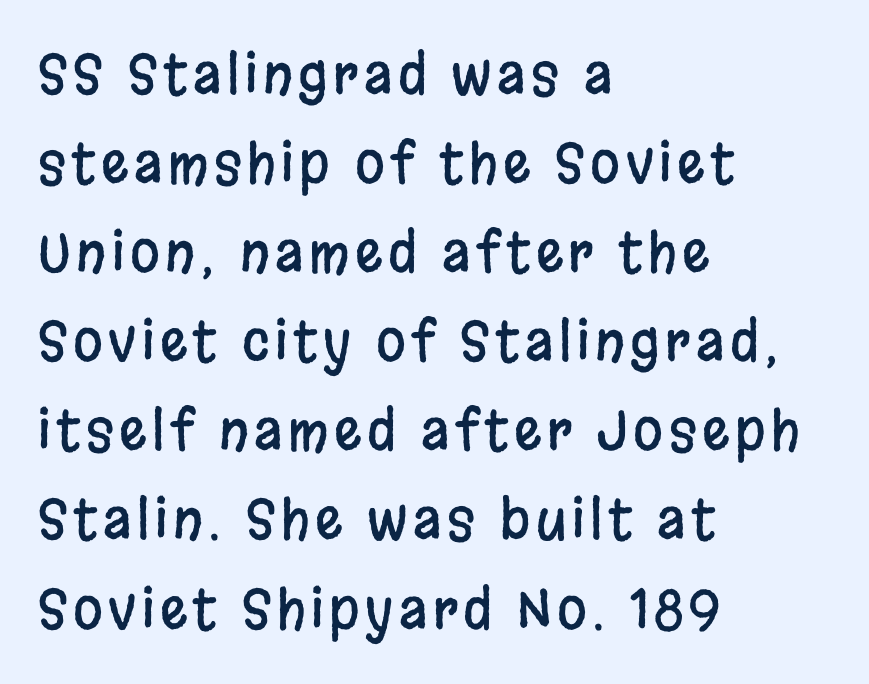
The image shows 54 px condensed sans-serif type, upright; set left-aligned, normal line spacing (1.65x), not underlined; low stroke contrast and a large x-height.
